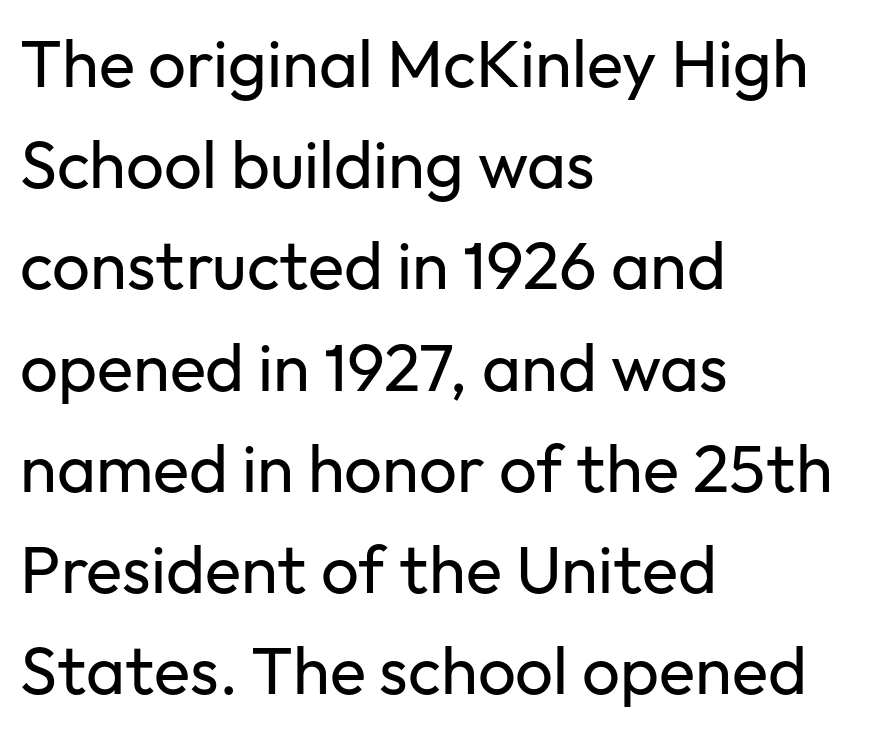
Q: Is the text bold? A: No.
Q: Is the text italic (slanted)? A: No, it is upright.
Q: Is the typeface a serif or a sans-serif typeface? A: Sans-serif.
Q: Is the text underlined? A: No.
Q: How is the paragraph aligned? A: Left-aligned.
Q: Is the spacing between letters normal or unusually wide? A: Normal.
Q: Is the spacing between lines tight, normal or loose? A: Normal.
Q: Width (condensed, normal, or wide)? A: Normal.
Q: Stroke contrast? A: Low.
Q: x-height? A: Medium.
Q: Monospaced? A: No.
